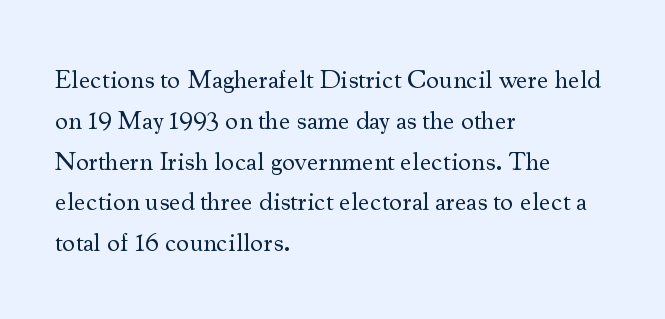
The image shows 26 px text type, upright; set left-aligned, normal line spacing (1.57x), normal letter spacing, not underlined.
